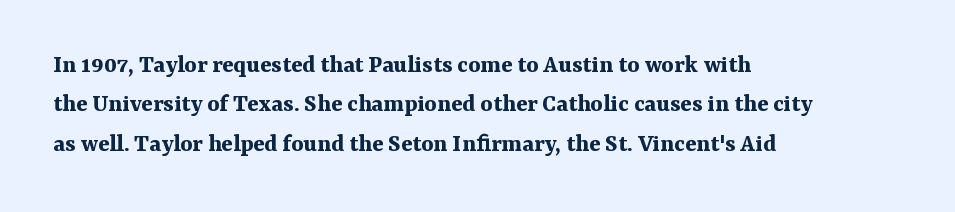
Typeset ragged right — the left edge is the straight one. The passage shown is not underscored anywhere. The lettering stays uniformly vertical, giving the passage a roman look. Short note: letters normally spaced.
